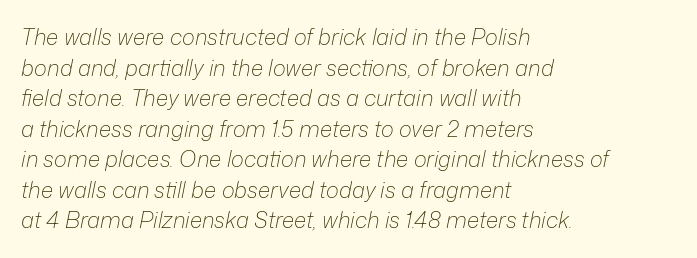
{"italic": "yes", "lean": "right", "slant_degrees": 12, "bold": "no", "underline": "no", "align": "left", "line_spacing": "normal", "line_spacing_ratio": 1.39, "letter_spacing": "normal", "letter_spacing_em": 0.0, "glyph_px": 22}
